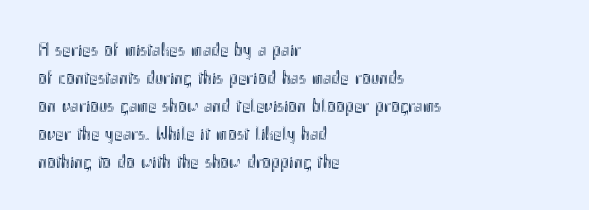
Q: Is the text italic (slanted)? A: No, it is upright.
Q: Is the text underlined? A: No.
Q: How is the paragraph aligned? A: Left-aligned.
Q: Is the spacing between letters normal or unusually wide? A: Normal.
Q: Is the spacing between lines tight, normal or loose? A: Normal.
